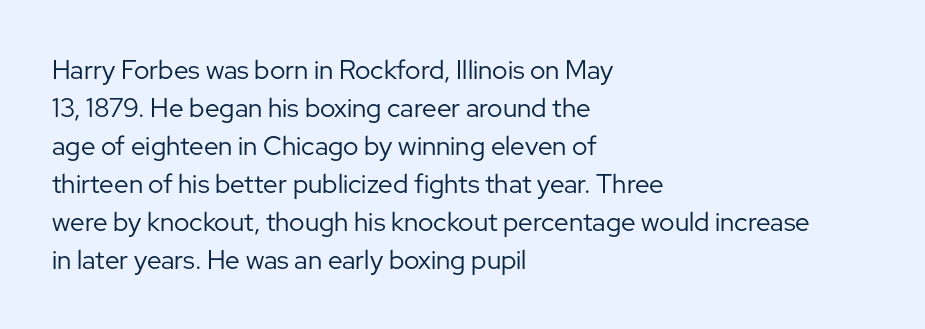
Visually the block forms a straight wall on the left and a jagged coastline on the right. Caption: standard tracking, unaltered. The type sits square on the baseline with zero lean. Weight: not bold — regular or lighter.
